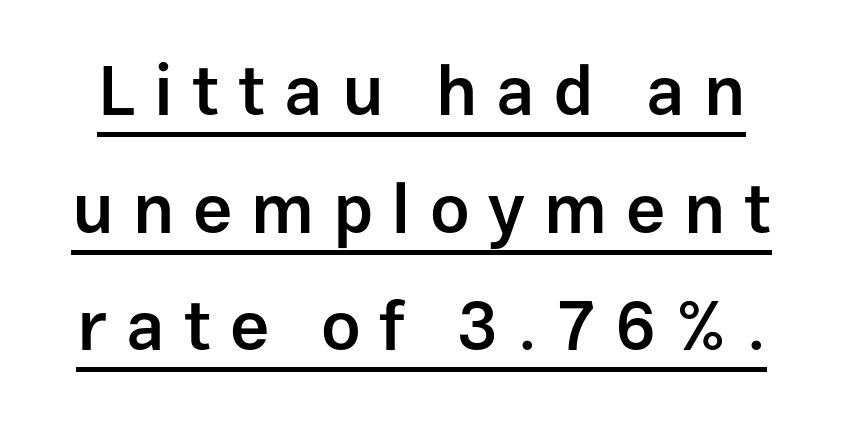
The designer left line spacing at the default. Is there any slant? The stems are plumb. Proportional: the letters do not fall into vertical columns. These lines carry some extra weight — a demibold, not a full bold. The letters carry no serifs — their stems end cleanly without finishing strokes. Compared with undecorated copy, this sample adds a rule below the words.
